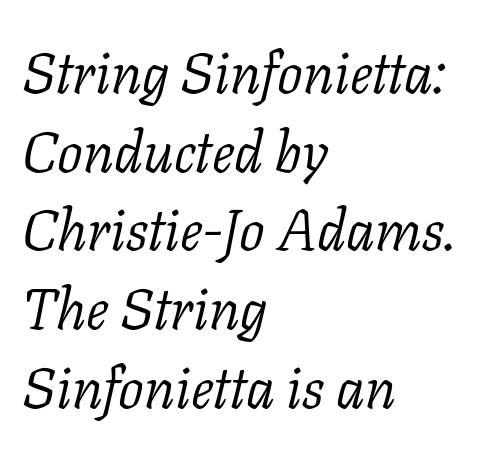
{"serif": "yes", "italic": "yes", "lean": "right", "slant_degrees": 11, "bold": "no", "weight": "light", "width": "normal", "stroke_contrast": "low", "x_height": "medium", "monospaced": "no", "underline": "no", "align": "left", "line_spacing": "normal", "line_spacing_ratio": 1.38, "letter_spacing": "normal", "letter_spacing_em": 0.0, "glyph_px": 57}
